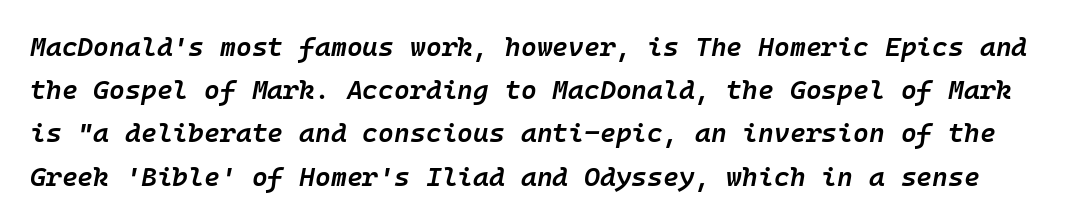
Q: Is the text bold? A: Semi-bold.
Q: Is the text italic (slanted)? A: Yes, it leans right by about 10 degrees.
Q: Is the text underlined? A: No.
Q: Is the spacing between letters normal or unusually wide? A: Normal.
Q: Is the spacing between lines tight, normal or loose? A: Normal.
